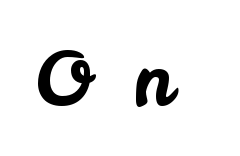
Decoration check: the copy has no underline. The type family on display is of the sans-serif kind. Tracking value appears strongly positive — letters spread wide. The letters advance in unequal steps, a hallmark of proportional type.
